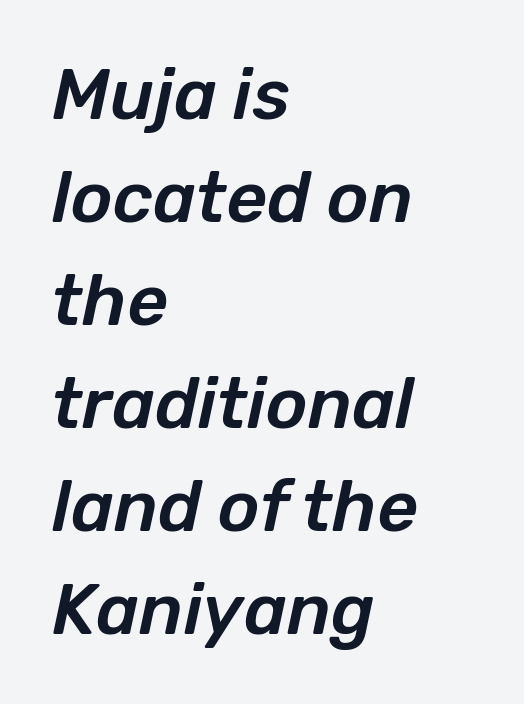
The image shows 71 px text type, italic (leaning right); set left-aligned, normal line spacing (1.45x), normal letter spacing, not underlined; low stroke contrast and a medium x-height.
